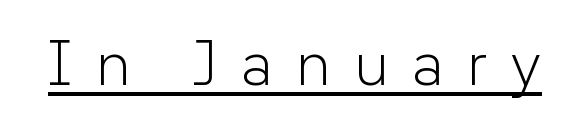
Q: Is the text bold? A: No.
Q: Is the text italic (slanted)? A: No, it is upright.
Q: Is the typeface a serif or a sans-serif typeface? A: Sans-serif.
Q: Is the text underlined? A: Yes.
Q: Is the spacing between letters normal or unusually wide? A: Unusually wide.
Q: Width (condensed, normal, or wide)? A: Normal.
Q: Stroke contrast? A: Low.
Q: x-height? A: Medium.
Q: Monospaced? A: No.
